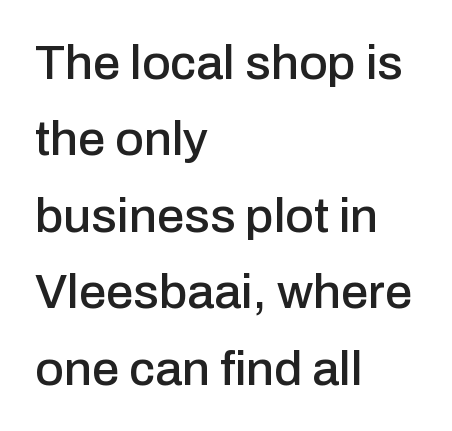
The image shows 49 px sans-serif type, upright; set left-aligned, normal line spacing (1.56x), normal letter spacing, not underlined; low stroke contrast and a medium x-height.
